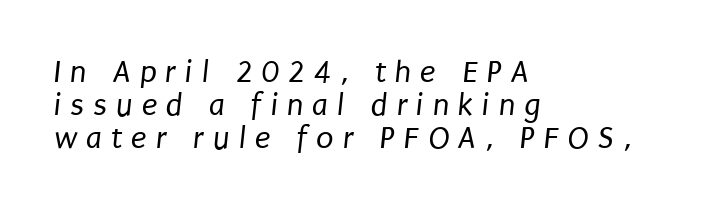
The text was rendered using a sans face with plain stroke endings. Reading down the column, the eye jumps only a short way to each next line. Weight: regular or lighter. If you drew a ruler down the left edge, every line would touch it. Spacing verdict: proportional, widths tailored to each character.
